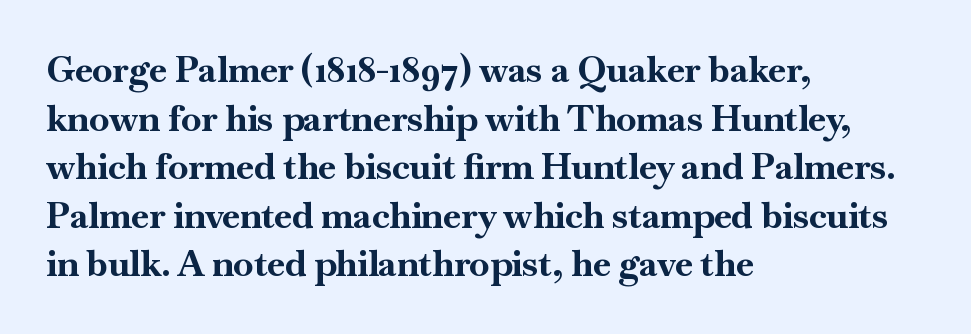
The setting favours the left margin, as ordinary paragraphs usually do. Looks like regular typesetting: each glyph gets only the width it needs. This rendering features lettering with no underline. Upright lettering throughout. One glance says typical: line gaps are just what's usual. Characters follow at the spacing the type designer built in.
